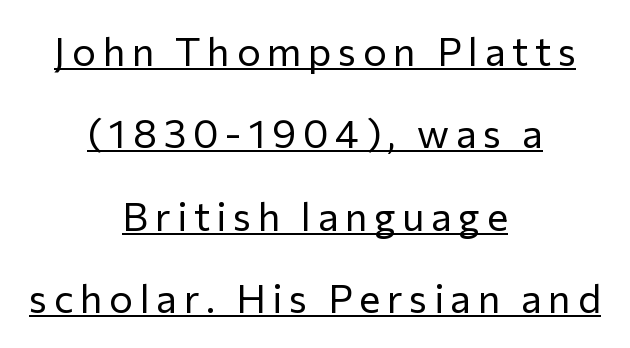
Q: Is the text bold? A: No.
Q: Is the text italic (slanted)? A: No, it is upright.
Q: Is the typeface a serif or a sans-serif typeface? A: Sans-serif.
Q: Is the text underlined? A: Yes.
Q: How is the paragraph aligned? A: Centered.
Q: Is the spacing between lines tight, normal or loose? A: Loose.
Q: Width (condensed, normal, or wide)? A: Normal.
Q: Stroke contrast? A: Low.
Q: x-height? A: Medium.
Q: Monospaced? A: No.
